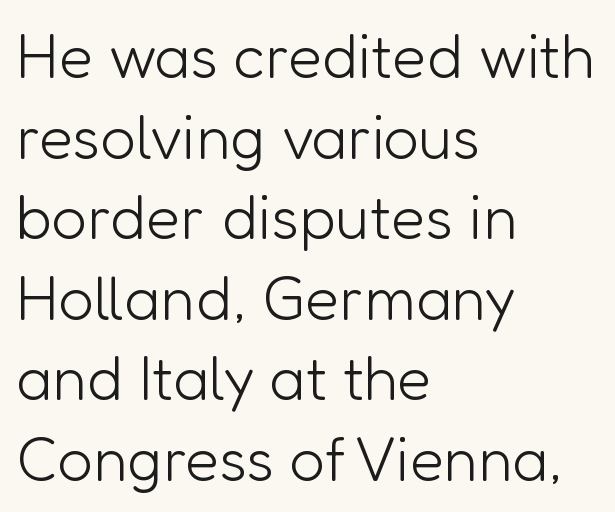
Q: Is the text bold? A: No.
Q: Is the text italic (slanted)? A: No, it is upright.
Q: Is the typeface a serif or a sans-serif typeface? A: Sans-serif.
Q: Is the text underlined? A: No.
Q: How is the paragraph aligned? A: Left-aligned.
Q: Is the spacing between letters normal or unusually wide? A: Normal.
Q: Is the spacing between lines tight, normal or loose? A: Normal.
Q: Width (condensed, normal, or wide)? A: Normal.
Q: Stroke contrast? A: Low.
Q: x-height? A: Medium.
Q: Monospaced? A: No.
